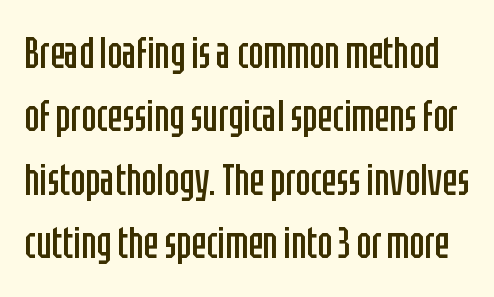
The image shows 44 px regular-weight, condensed sans-serif type, upright; set normal line spacing (1.44x), normal letter spacing, not underlined; low stroke contrast and a large x-height.
